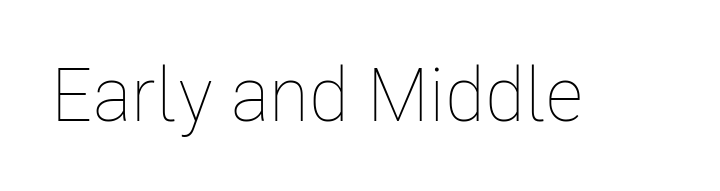
The image shows 75 px thin, condensed type, upright; set normal letter spacing, not underlined; low stroke contrast and a medium x-height.
